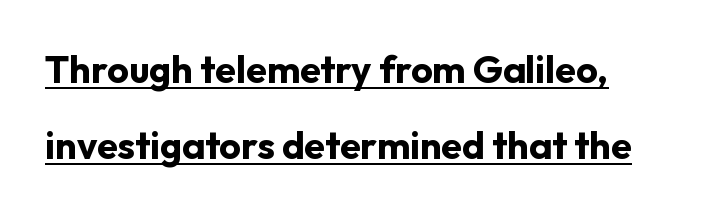
The image shows 38 px bold sans-serif type, upright; set left-aligned, loose line spacing (2.01x), normal letter spacing, underlined; low stroke contrast and a medium x-height.
